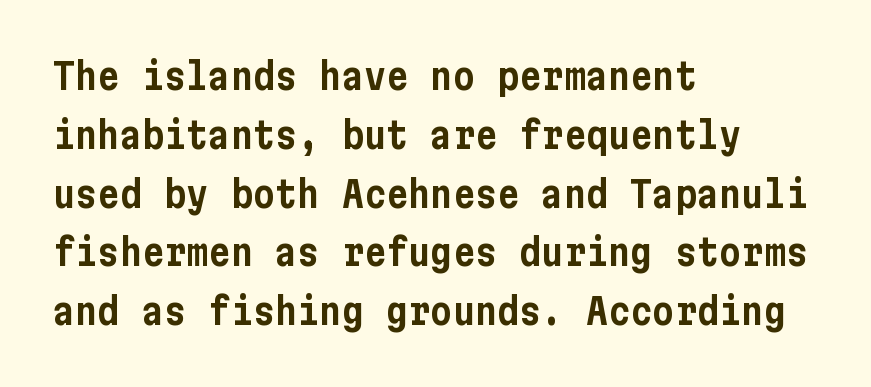
The rendering uses a moderate line-height, typical for paragraphs. Is the block centered? No — it sits flush against the left margin. In terms of posture, this sample is upright. Is the letter spacing exaggerated? No — it looks like the ordinary default. Stroke terminals: plain, sans-serif. Rule under the text: the space is simply empty.
